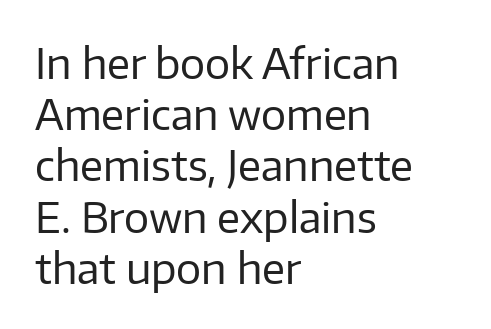
The image shows 42 px regular-weight sans-serif type, upright; set left-aligned, line spacing 1.22x, normal letter spacing, not underlined; low stroke contrast and a medium x-height.
